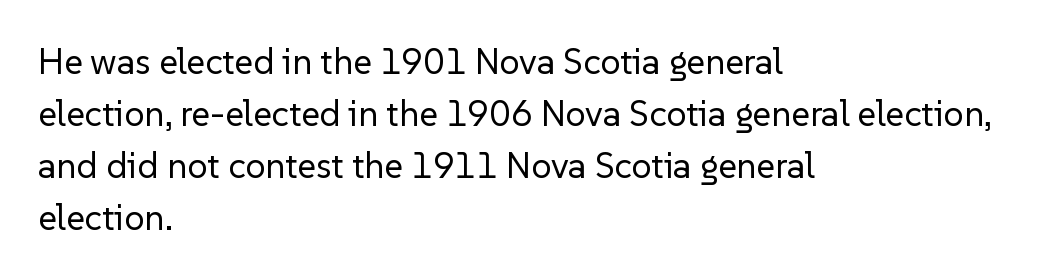
The image shows 36 px regular-weight sans-serif type, upright; set left-aligned, normal line spacing (1.44x), normal letter spacing, not underlined; low stroke contrast and a medium x-height.
